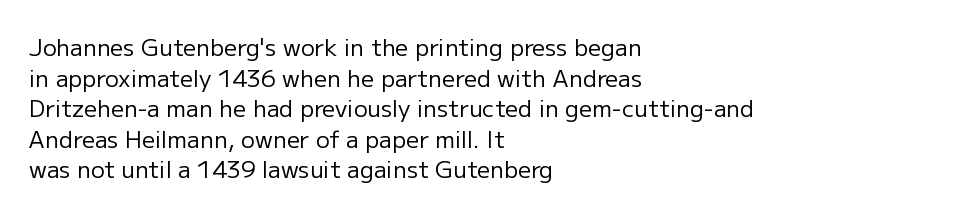
The image shows 23 px text type, upright; set left-aligned, normal line spacing (1.33x), normal letter spacing, not underlined.
